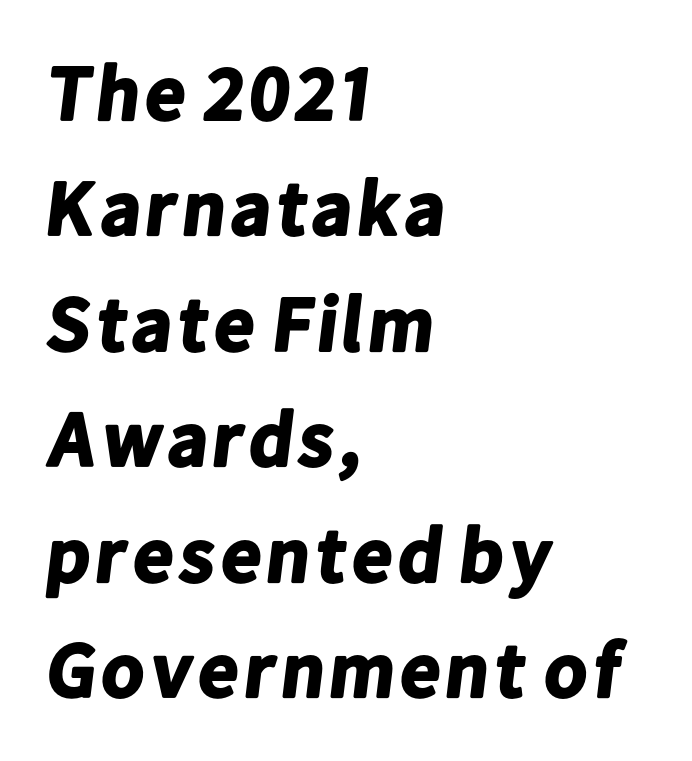
The image shows 78 px bold sans-serif type; set left-aligned, normal line spacing (1.48x), normal letter spacing, not underlined; low stroke contrast and a medium x-height.
